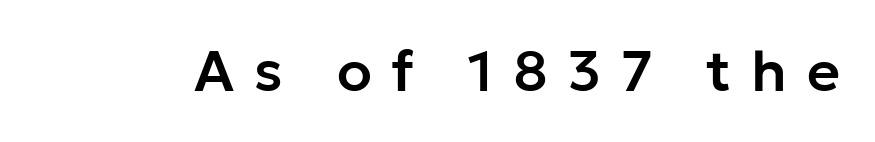
Type style note: lacks serifs. Spacing verdict: proportional, widths tailored to each character. The rendering inserts visible extra space after every character. The specimen reads as upright at a glance. The glyphs are unaccompanied by any horizontal stroke below them.
